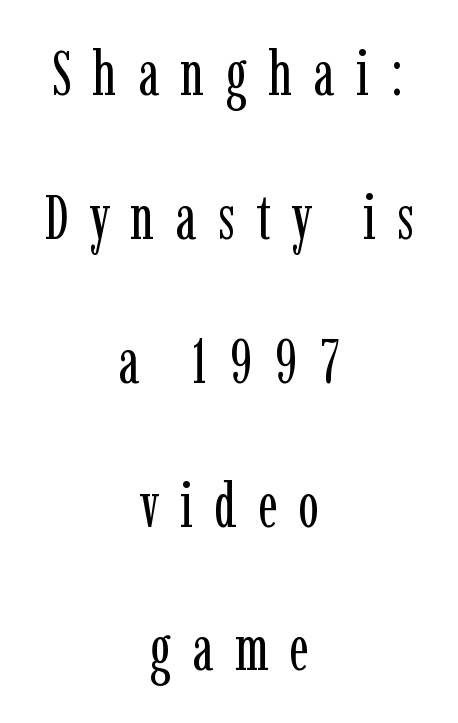
Spacing verdict: proportional, widths tailored to each character. These lines are composed in type with serifs. The lines are quadded center. This sample uses an upright cut, with every glyph sitting square on the baseline.
